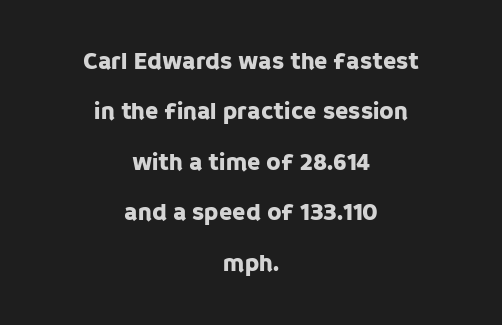
It's the straight-up-and-down kind of type. The baseline area is clear. One-word summary of the alignment: center. Baseline-to-baseline distance is far greater than the letter height. Observe the ordinary spacing: letters are neighbours, not strangers.
